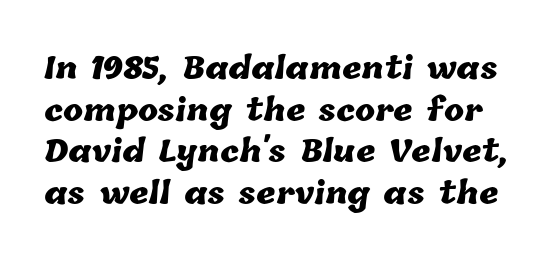
How are the letters spaced? Ordinarily, with no added tracking. Strong, thick strokes mark this as bold type. Each new line begins a customary step beneath the previous one. The rendering uses natural spacing where letterforms have individual widths.
